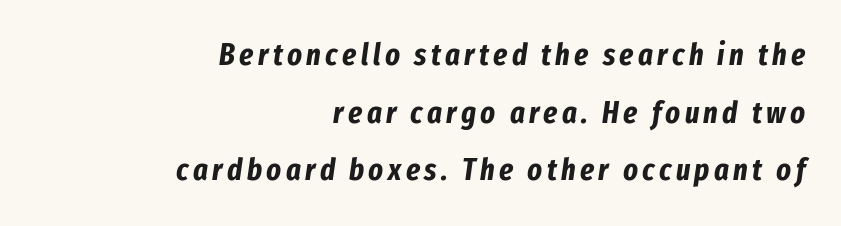
The image shows 31 px bold, condensed type, italic (leaning right); set right-aligned, line spacing 1.86x, not underlined; low stroke contrast and a medium x-height.
